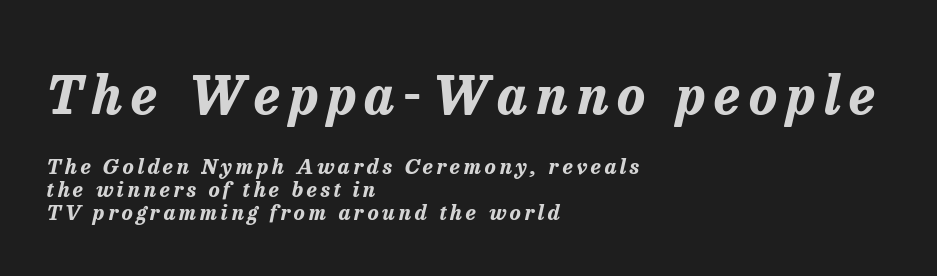
Q: Is the text bold? A: Yes.
Q: Is the text italic (slanted)? A: Yes, it leans right by about 13 degrees.
Q: Is the text underlined? A: No.
Q: How is the paragraph aligned? A: Left-aligned.
Q: Is the spacing between lines tight, normal or loose? A: Tight.
Q: Which block of text is set in a larger size, the first (top) or the second (bottom)? A: The first (top) one.
Q: Width (condensed, normal, or wide)? A: Normal.
Q: Stroke contrast? A: Low.
Q: x-height? A: Medium.
Q: Monospaced? A: No.
